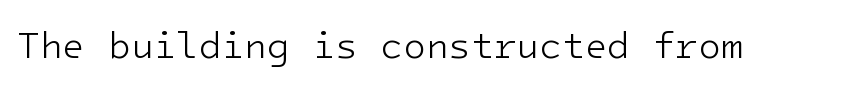
{"serif": "no", "italic": "no", "bold": "no", "weight": "light", "width": "normal", "stroke_contrast": "low", "x_height": "medium", "underline": "no", "letter_spacing": "normal", "letter_spacing_em": 0.0, "glyph_px": 37}
